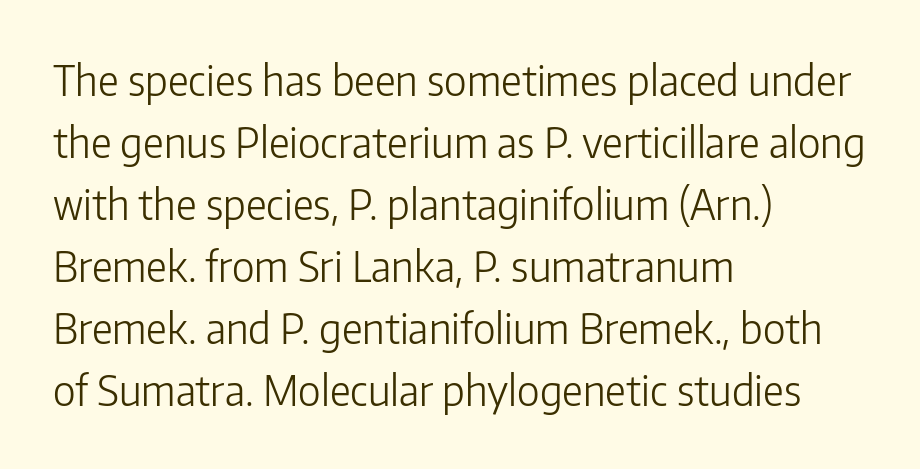
The image shows 41 px light sans-serif type, upright; set left-aligned, normal line spacing (1.51x), normal letter spacing, not underlined; low stroke contrast and a medium x-height.
